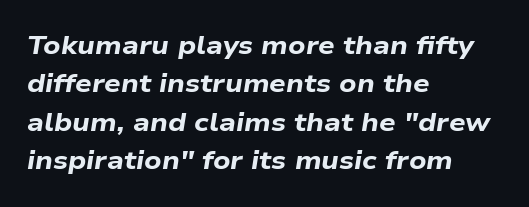
Q: Is the text bold? A: Yes.
Q: Is the text italic (slanted)? A: Yes, it leans right by about 9 degrees.
Q: Is the text underlined? A: No.
Q: How is the paragraph aligned? A: Left-aligned.
Q: Is the spacing between letters normal or unusually wide? A: Normal.
Q: Is the spacing between lines tight, normal or loose? A: Normal.
